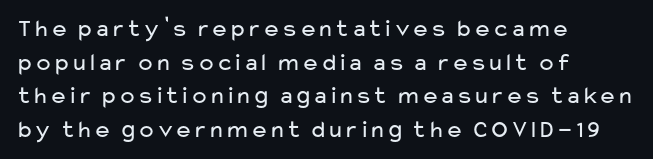
{"italic": "no", "bold": "no", "underline": "no", "align": "left", "line_spacing": "normal", "line_spacing_ratio": 1.35, "letter_spacing": "normal", "letter_spacing_em": 0.0, "glyph_px": 25}
